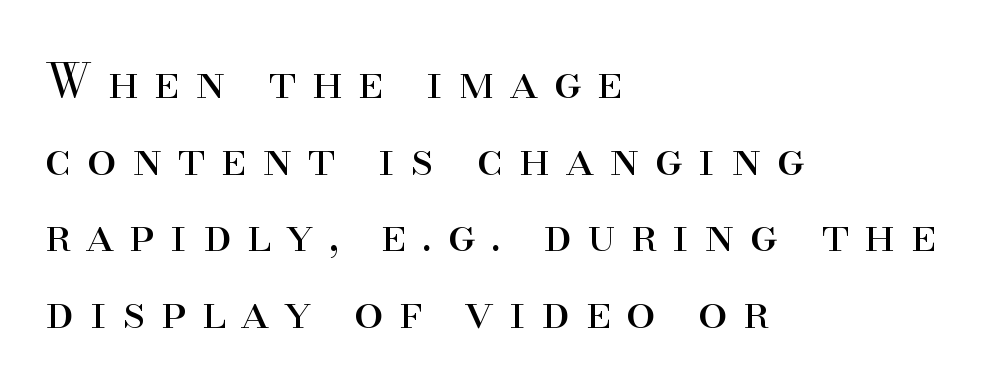
{"serif": "yes", "italic": "no", "bold": "no", "weight": "regular", "width": "normal", "stroke_contrast": "high", "x_height": "small", "monospaced": "no", "underline": "no", "align": "left", "line_spacing": "normal", "line_spacing_ratio": 1.63, "letter_spacing": "wide", "letter_spacing_em": 0.33, "glyph_px": 47}
